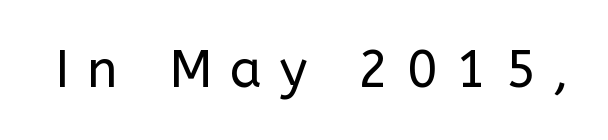
The tracking jumps out immediately: characters are airy and widely separated. Stroke thickness stays within the range of a standard reading face or lighter. Is this a sans? Yes — the strokes have no serifs. The glyphs are unaccompanied by any horizontal stroke below them. The letters advance in unequal steps, a hallmark of proportional type. Upright lettering throughout.
